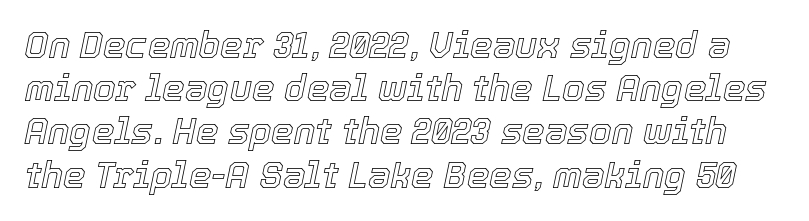
The glyphs look as if they've been sheared to an angle. The type is set solid horizontally, with unmodified tracking. This sample has the flowing, uneven cadence of proportional lettering. Check the space under the baseline: it is left empty.
